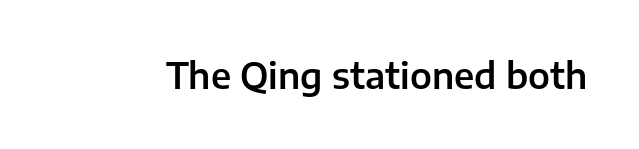
The image shows 35 px sans-serif type, upright; set normal letter spacing, not underlined; low stroke contrast and a medium x-height.
